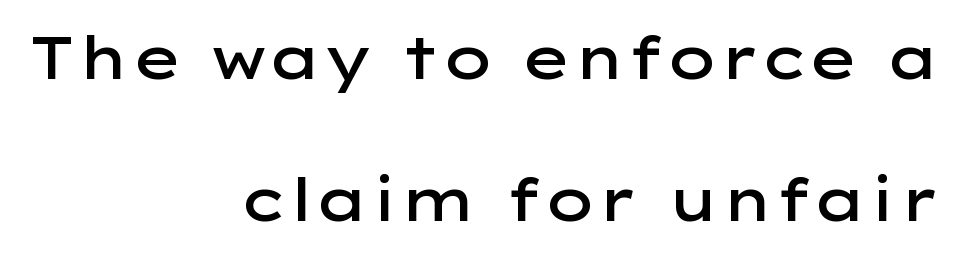
The image shows 59 px semibold, wide sans-serif type, upright; set right-aligned, loose line spacing (2.4x), normal letter spacing, not underlined; low stroke contrast and a medium x-height.
